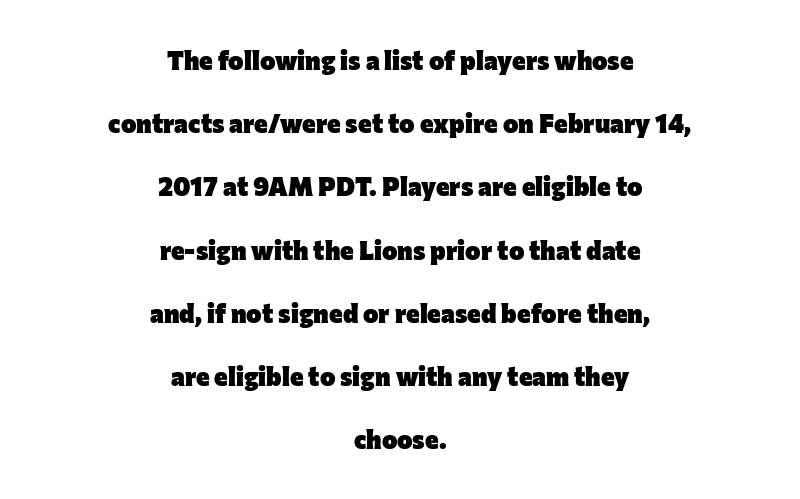
The image shows 26 px bold type, upright; set centered, loose line spacing (2.43x), normal letter spacing, not underlined.
